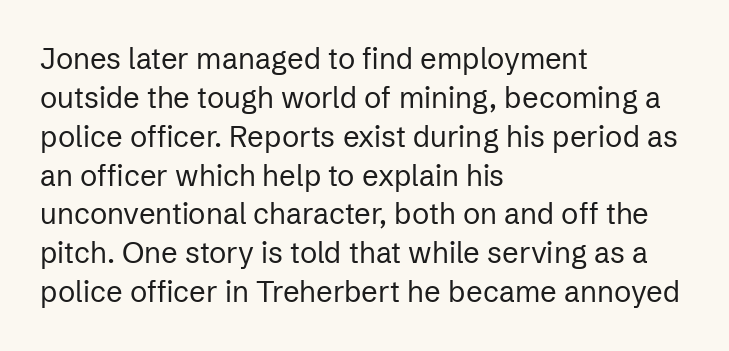
{"serif": "no", "italic": "no", "bold": "no", "weight": "regular", "width": "normal", "stroke_contrast": "low", "x_height": "medium", "monospaced": "no", "underline": "no", "align": "left", "line_spacing": "normal", "line_spacing_ratio": 1.34, "letter_spacing": "normal", "letter_spacing_em": 0.0, "glyph_px": 29}
